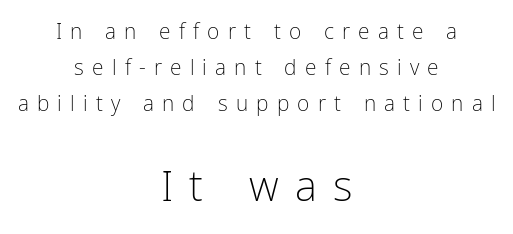
The image shows 42 px light, condensed sans-serif type, upright; set centered, line spacing 1.72x, unusually wide letter spacing (+0.39 em), not underlined; the second (bottom) block is 2.0x larger; low stroke contrast and a medium x-height.
